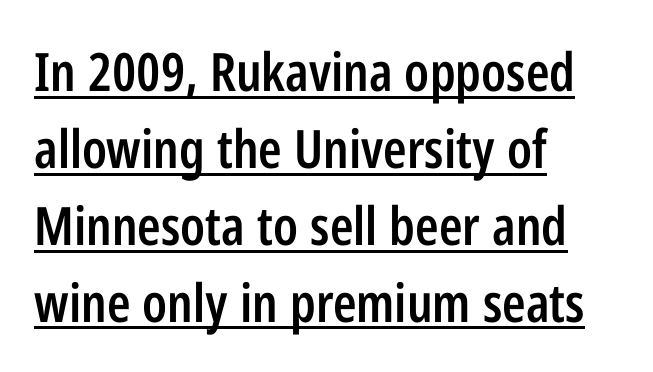
The image shows 53 px semibold, condensed sans-serif type, upright; set left-aligned, normal line spacing (1.45x), normal letter spacing, underlined; low stroke contrast and a medium x-height.
